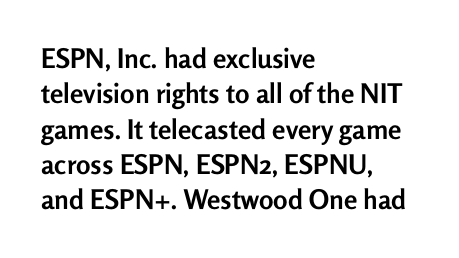
Q: Is the text bold? A: Yes.
Q: Is the text italic (slanted)? A: No, it is upright.
Q: Is the text underlined? A: No.
Q: How is the paragraph aligned? A: Left-aligned.
Q: Is the spacing between letters normal or unusually wide? A: Normal.
Q: Is the spacing between lines tight, normal or loose? A: Normal.
